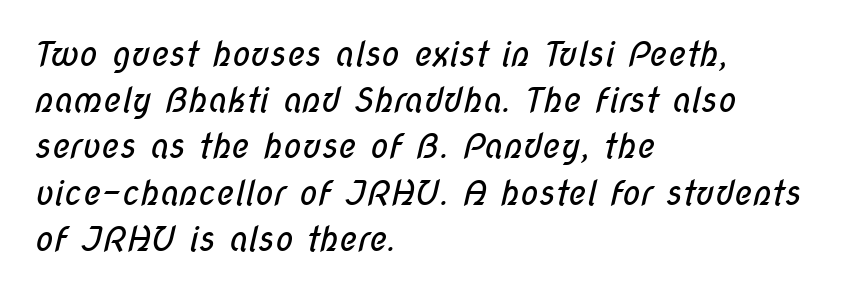
Does the copy run flush right? No — it runs flush left. Summary of weight: not heavy and not bold. The passage shown is typed in a proportional face where columns would drift. Regular leading. Standard letterfit; no display-style spreading of the glyphs. Descender tails drop into unmarked territory.
